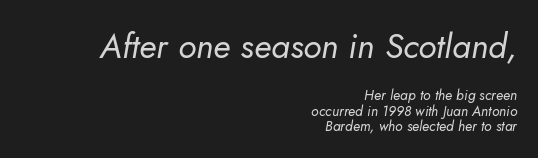
This block would grow much taller if given ordinary leading; it's compressed now. Is the stroke heavy? The answer is a plain regular-or-lighter. The horizontal fit of the characters is conventional and even. Bigger letters appear in the top chunk; the bottom chunk is reduced.
